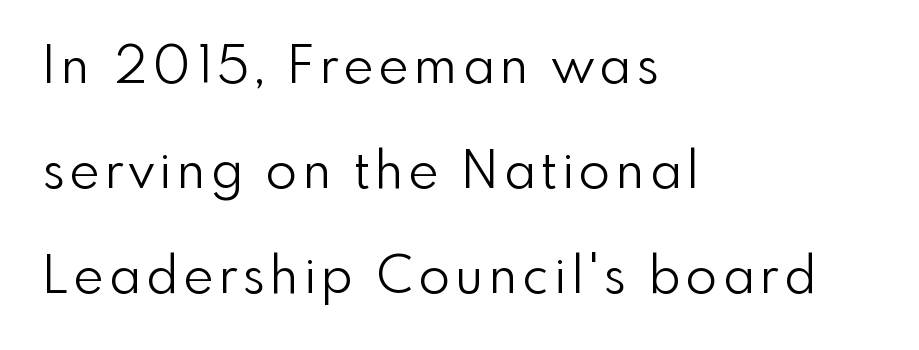
Q: Is the text bold? A: No.
Q: Is the text italic (slanted)? A: No, it is upright.
Q: Is the typeface a serif or a sans-serif typeface? A: Sans-serif.
Q: Is the text underlined? A: No.
Q: How is the paragraph aligned? A: Left-aligned.
Q: Is the spacing between lines tight, normal or loose? A: Loose.
Q: Width (condensed, normal, or wide)? A: Normal.
Q: x-height? A: Small.
Q: Monospaced? A: No.
